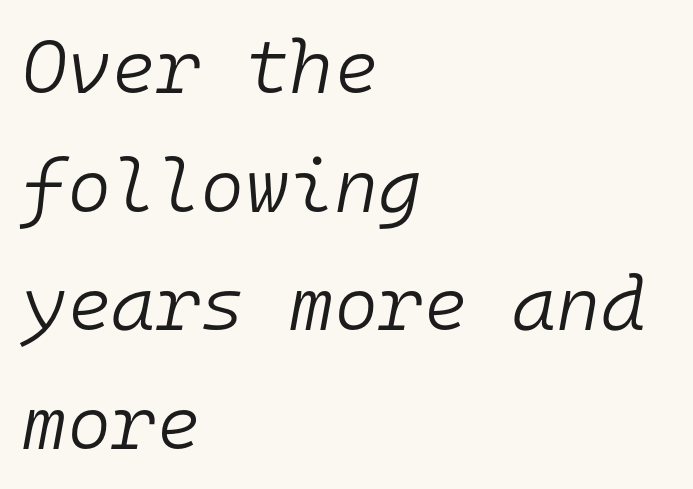
If you drew a ruler down the left edge, every line would touch it. Glyph-to-glyph distance matches everyday printed text. The lines sit at an ordinary, default distance from one another. A typesetter would call this monospace, since all characters share one set width. Any mark beneath the type? The region is blank.
